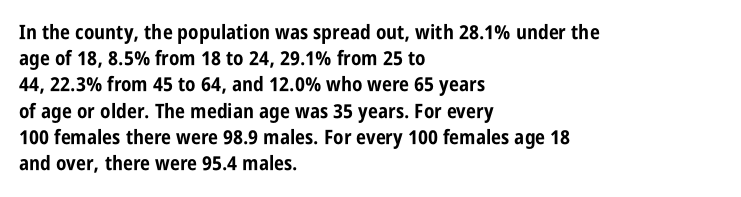
The image shows 20 px bold type, upright; set left-aligned, normal line spacing (1.31x), normal letter spacing, not underlined.
